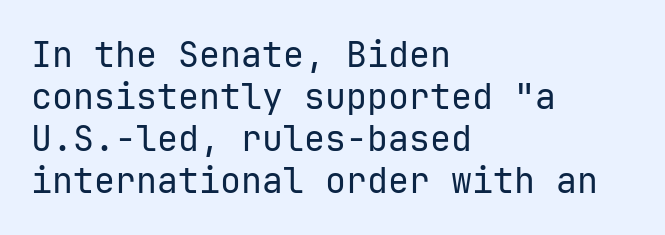
The image shows 35 px regular-weight sans-serif type, upright, monospaced; set left-aligned, line spacing 1.2x, normal letter spacing, not underlined; low stroke contrast and a medium x-height.
